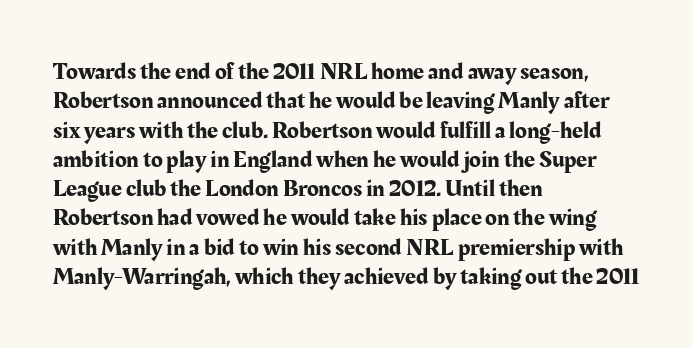
{"italic": "no", "underline": "no", "align": "left", "line_spacing_ratio": 1.22, "letter_spacing": "normal", "letter_spacing_em": 0.0, "glyph_px": 24}
